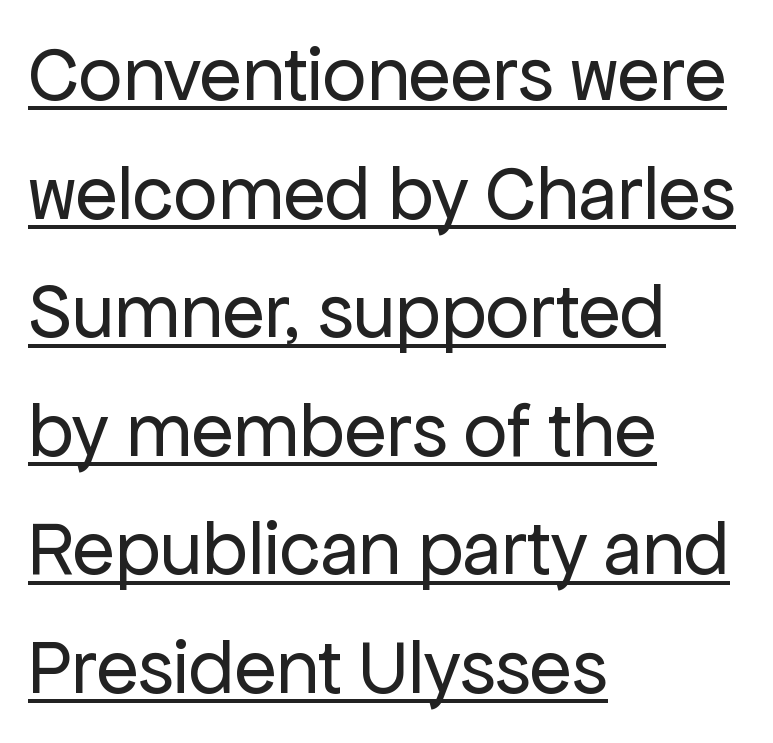
The image shows 77 px regular-weight sans-serif type, upright; set left-aligned, normal line spacing (1.54x), normal letter spacing, underlined; low stroke contrast and a medium x-height.
